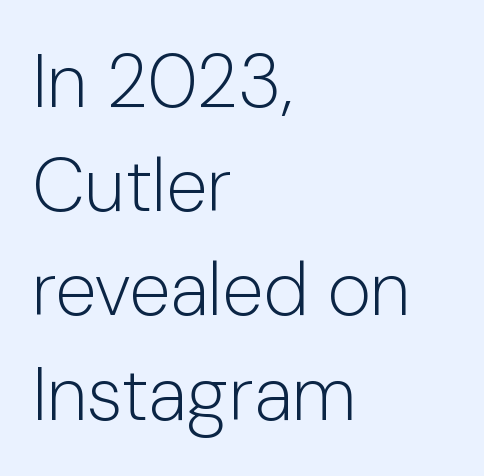
The image shows 75 px light sans-serif type, upright; set left-aligned, normal line spacing (1.39x), normal letter spacing, not underlined; low stroke contrast and a medium x-height.
